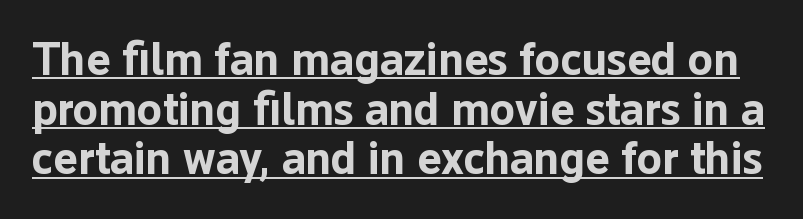
The image shows 46 px bold sans-serif type, upright; set tight line spacing (1.08x), normal letter spacing, underlined; low stroke contrast and a medium x-height.
